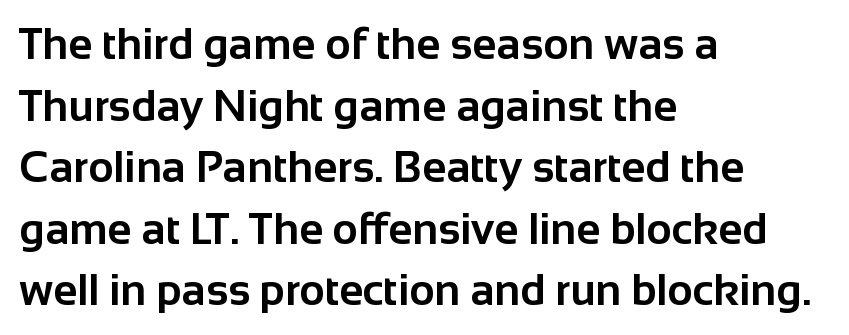
Unlike italic type, these characters show no tilt at all. The space directly below the letters is spotless. Varying glyph widths throughout — classic text-font behaviour. Plenty of ink on the page — the face is bold. The ragged edge is on the right, which tells us the setting is flush left.
